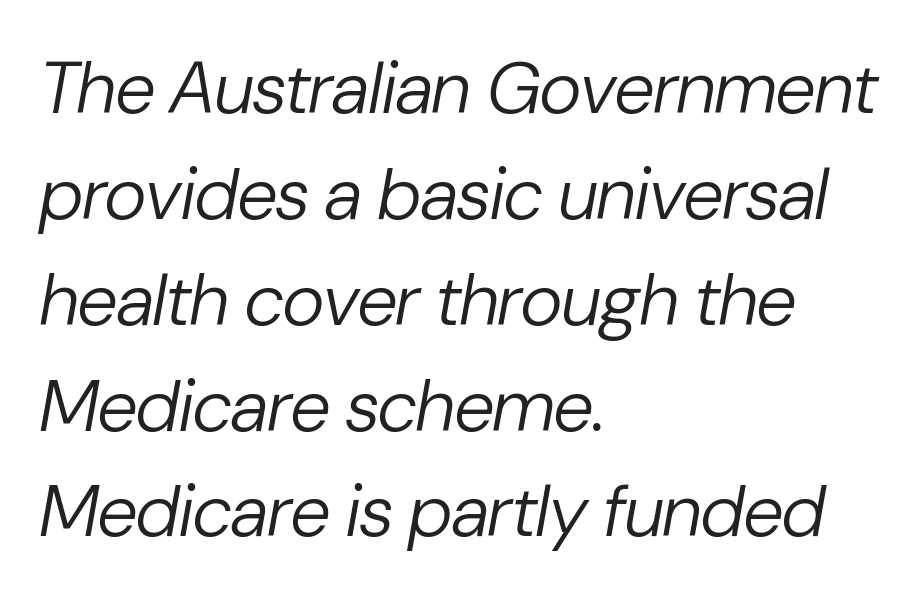
Q: Is the text bold? A: No.
Q: Is the text italic (slanted)? A: Yes, it leans right by about 10 degrees.
Q: Is the text underlined? A: No.
Q: How is the paragraph aligned? A: Left-aligned.
Q: Is the spacing between letters normal or unusually wide? A: Normal.
Q: Is the spacing between lines tight, normal or loose? A: Normal.
Q: Width (condensed, normal, or wide)? A: Normal.
Q: Stroke contrast? A: Low.
Q: x-height? A: Medium.
Q: Monospaced? A: No.
